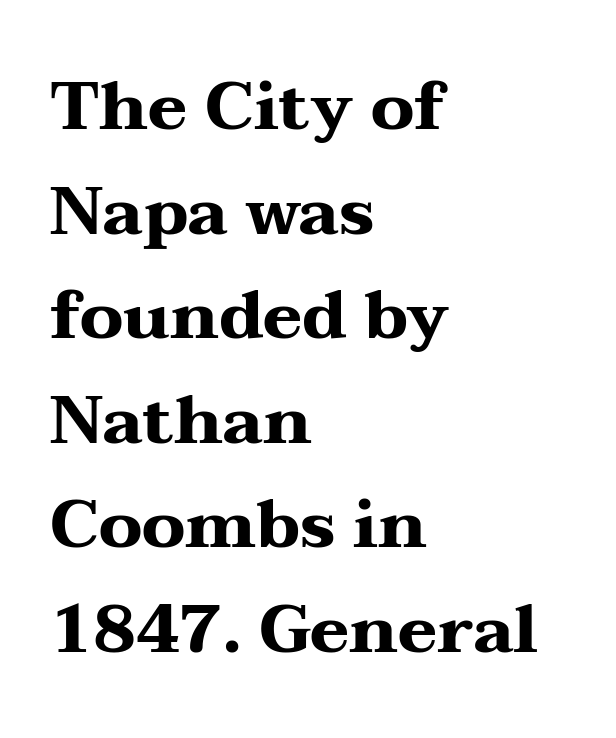
{"serif": "yes", "italic": "no", "bold": "yes", "weight": "heavy", "width": "wide", "stroke_contrast": "medium", "x_height": "medium", "monospaced": "no", "underline": "no", "align": "left", "line_spacing": "normal", "line_spacing_ratio": 1.56, "letter_spacing": "normal", "letter_spacing_em": 0.0, "glyph_px": 67}
